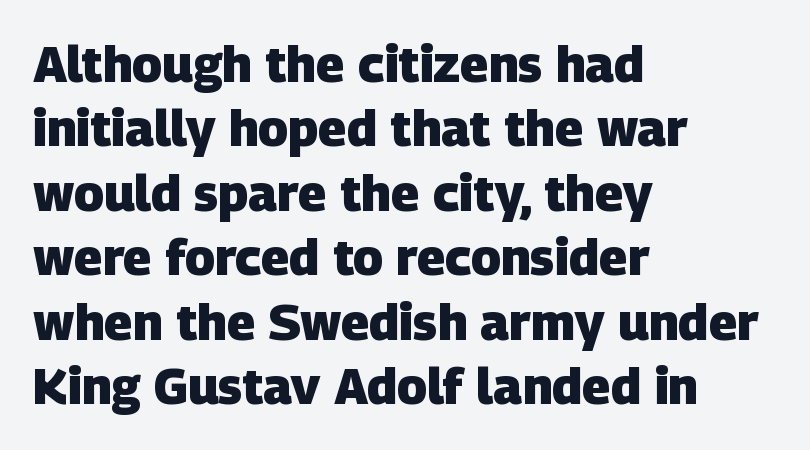
Each line starts at the same left margin while the right side varies. How are the letters spaced? Ordinarily, with no added tracking. Character widths vary here, with narrow letters taking less room than wide ones. Successive baselines arrive at the customary interval. Has an underline been added? It has not.
